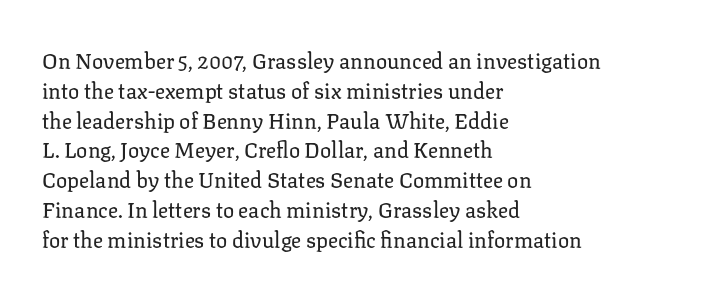
The image shows 21 px text type, upright; set left-aligned, normal line spacing (1.42x), normal letter spacing, not underlined.
